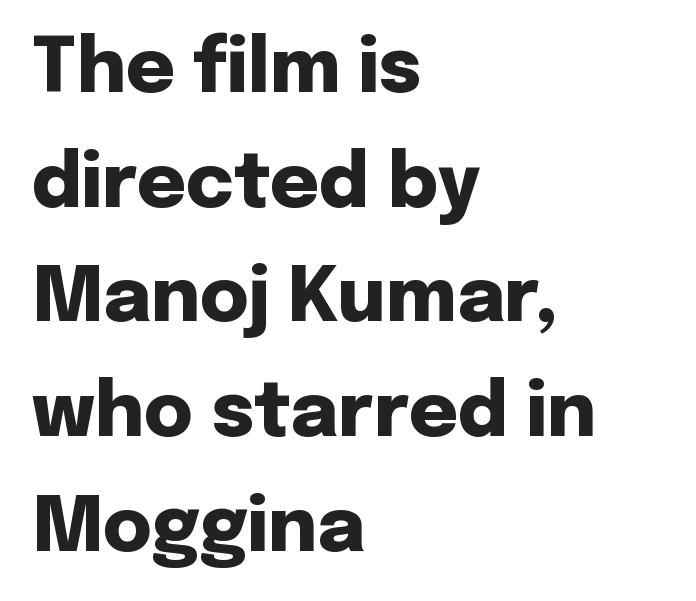
The image shows 75 px heavy sans-serif type, upright; set left-aligned, normal line spacing (1.53x), normal letter spacing, not underlined; low stroke contrast and a medium x-height.
